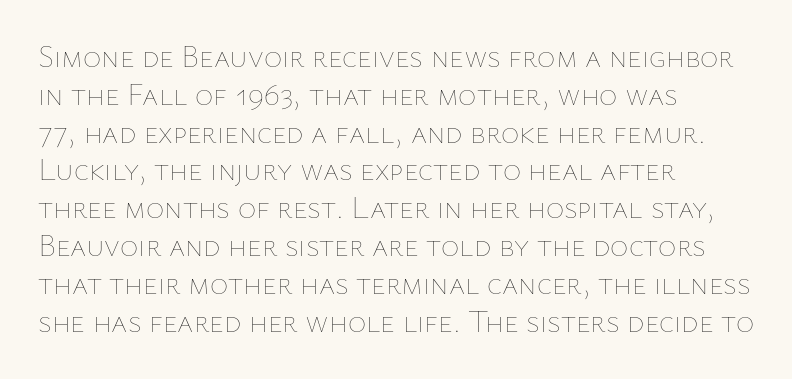
{"italic": "no", "bold": "no", "weight": "thin", "width": "normal", "stroke_contrast": "low", "x_height": "medium", "monospaced": "no", "underline": "no", "align": "left", "line_spacing_ratio": 1.22, "letter_spacing": "normal", "letter_spacing_em": 0.0, "glyph_px": 31}
